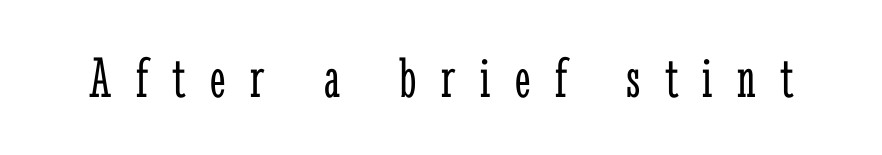
Letters rest on an invisible, unmarked baseline. Tracking here is generous; glyphs stand well apart from one another. This sample has the flowing, uneven cadence of proportional lettering. No chunkiness to these letters — they're not bold. Does the lettering tilt? It doesn't — this is upright. Stroke terminals: seriffed.
